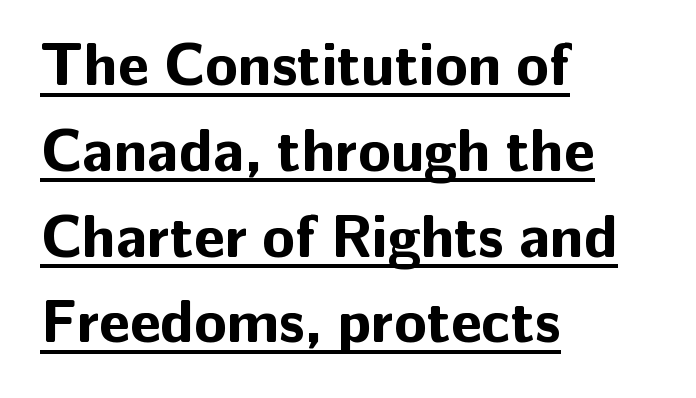
This sample is left-justified, so line endings fall wherever the words run out. Vertical strokes here are truly vertical. The letters advance in unequal steps, a hallmark of proportional type. The string is rendered with underlining switched on. This is sans-serif lettering, the kind often seen on screens and signage.
